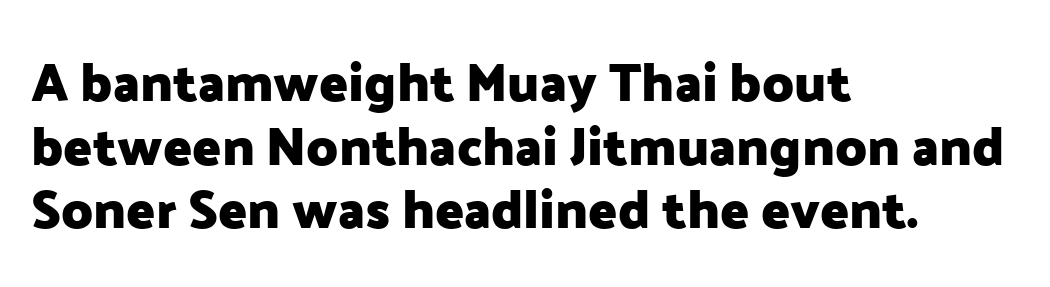
{"serif": "no", "italic": "no", "bold": "yes", "weight": "heavy", "width": "normal", "stroke_contrast": "low", "x_height": "medium", "monospaced": "no", "underline": "no", "align": "left", "line_spacing_ratio": 1.2, "letter_spacing": "normal", "letter_spacing_em": 0.0, "glyph_px": 53}
